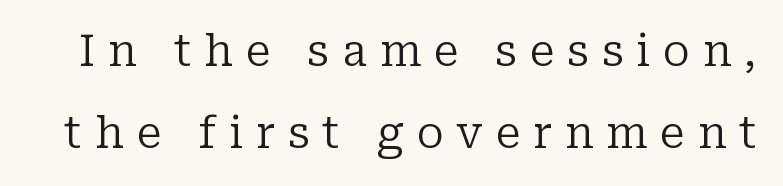
{"serif": "yes", "italic": "no", "bold": "no", "weight": "regular", "width": "normal", "stroke_contrast": "low", "x_height": "medium", "monospaced": "no", "underline": "no", "line_spacing": "loose", "line_spacing_ratio": 1.91, "letter_spacing": "wide", "letter_spacing_em": 0.3, "glyph_px": 43}
